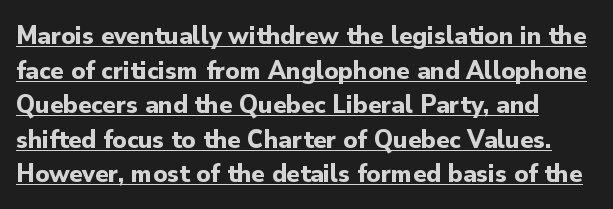
The image shows 27 px bold type, upright; set left-aligned, normal line spacing (1.28x), normal letter spacing, underlined.
